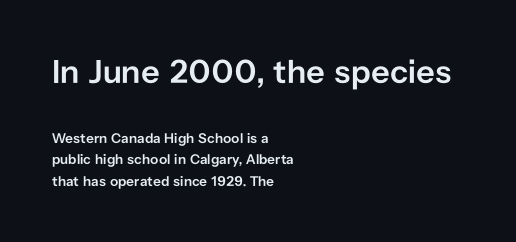
A typesetter would call this leading conventional body-copy spacing. Posture: straight, roman, zero tilt. The horizontal fit of the characters is conventional and even. Type size steps down from the first block to the second.
